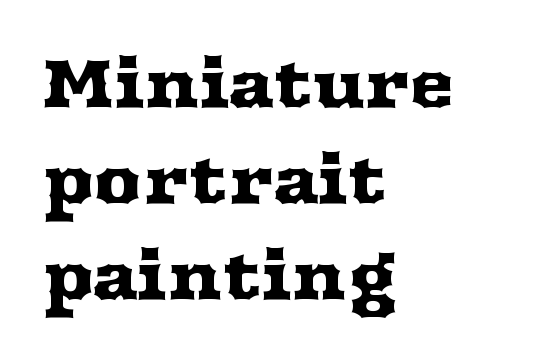
Q: Is the text italic (slanted)? A: No, it is upright.
Q: Is the typeface a serif or a sans-serif typeface? A: Serif.
Q: Is the text underlined? A: No.
Q: How is the paragraph aligned? A: Left-aligned.
Q: Is the spacing between letters normal or unusually wide? A: Normal.
Q: Is the spacing between lines tight, normal or loose? A: Normal.
Q: Width (condensed, normal, or wide)? A: Wide.
Q: Stroke contrast? A: Medium.
Q: x-height? A: Medium.
Q: Monospaced? A: No.
